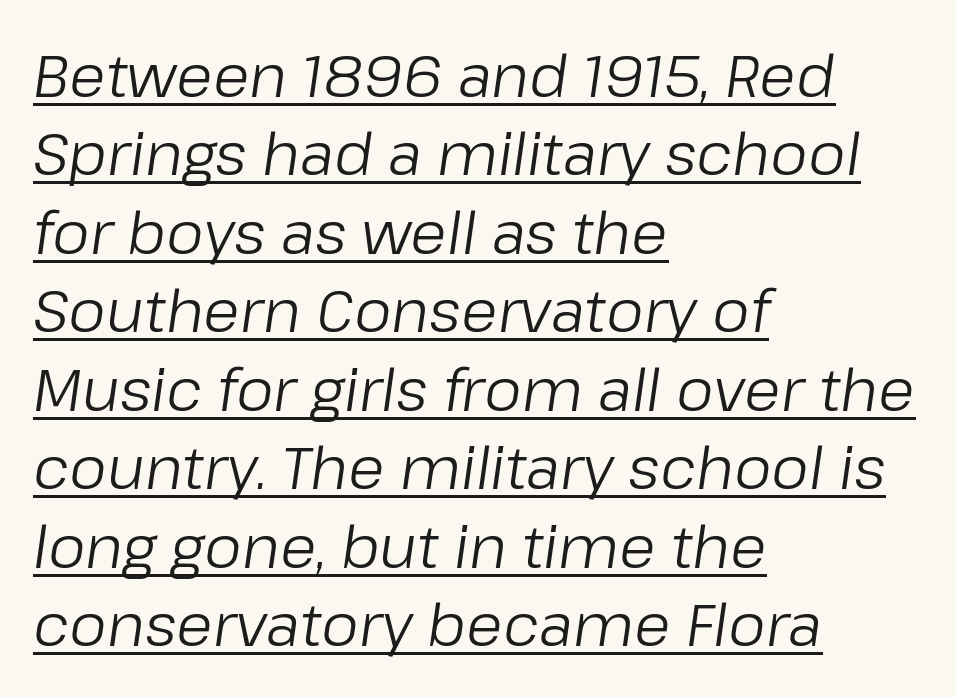
Stroke thickness stays within the range of a standard reading face or lighter. This sample keeps an unexceptional amount of space between lines. Is the letter spacing exaggerated? No — it looks like the ordinary default. All the whitespace from short lines collects on the right. The passage shown is typed in a proportional face where columns would drift. Somebody hit Ctrl+U on this one — the words are underlined.
